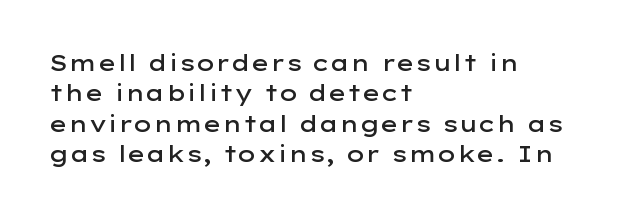
The image shows 22 px text type, upright; set left-aligned, normal line spacing (1.38x), normal letter spacing, not underlined.
